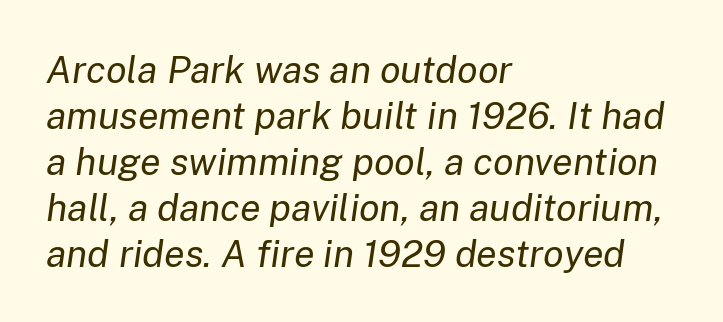
The image shows 38 px regular-weight type, italic (leaning right); set left-aligned, line spacing 1.21x, normal letter spacing, not underlined; low stroke contrast and a medium x-height.
